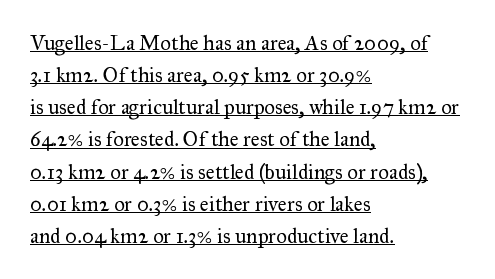
{"italic": "no", "bold": "no", "underline": "yes", "align": "left", "line_spacing": "normal", "line_spacing_ratio": 1.53, "letter_spacing": "normal", "letter_spacing_em": 0.0, "glyph_px": 21}
